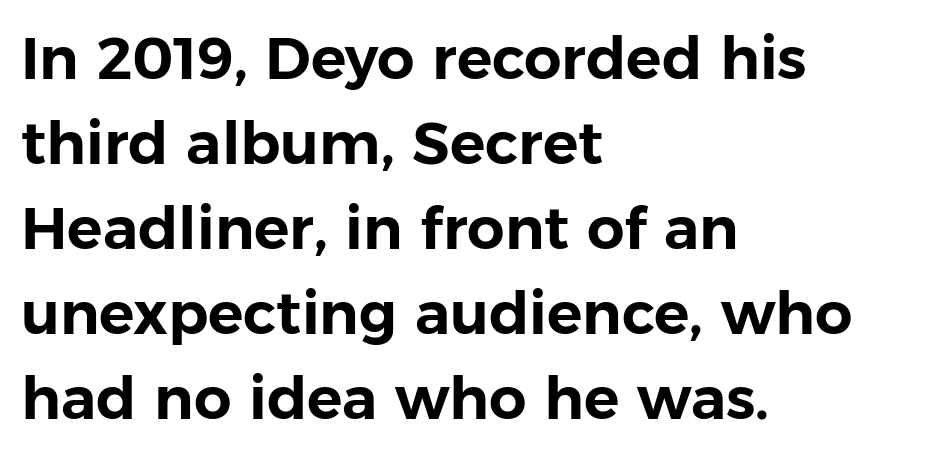
{"serif": "no", "italic": "no", "width": "normal", "stroke_contrast": "low", "x_height": "medium", "monospaced": "no", "underline": "no", "align": "left", "line_spacing": "normal", "line_spacing_ratio": 1.44, "letter_spacing": "normal", "letter_spacing_em": 0.0, "glyph_px": 59}
